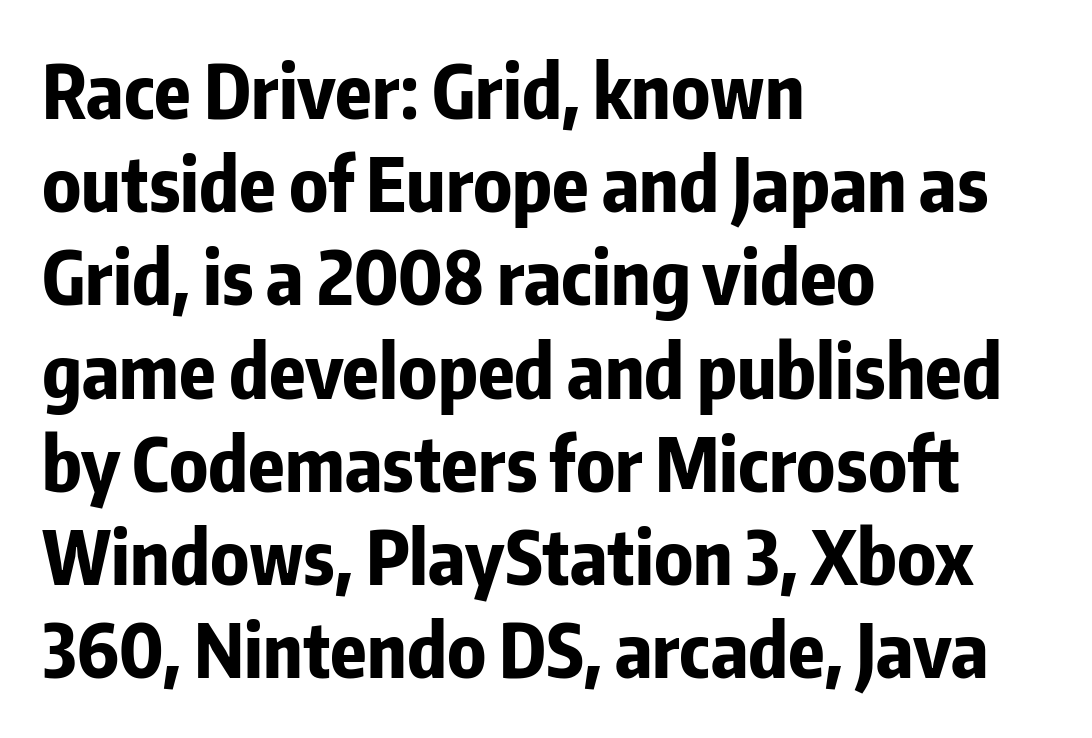
Leading matches the norm, producing a regular column. It's the straight-up-and-down kind of type. Bold? Absolutely — the strokes are thick and heavy. In CSS terms this would be text-align: left. Are there feet on the stems? There aren't — it's a sans.
